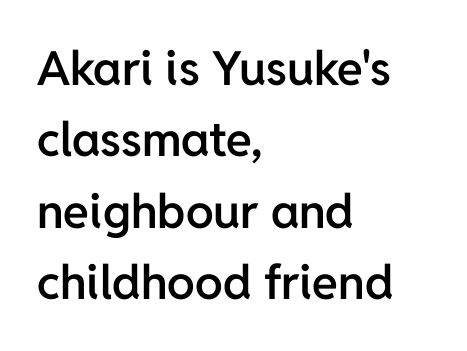
To sum up the face: it is a sans, with no serifs. No word sits above an underline. Here the glyphs are tracked normally, forming tight word shapes. The glyphs have the mass of a demibold cut, below bold.
